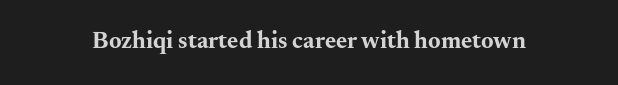
The image shows 24 px bold type, upright; set normal letter spacing, not underlined.
